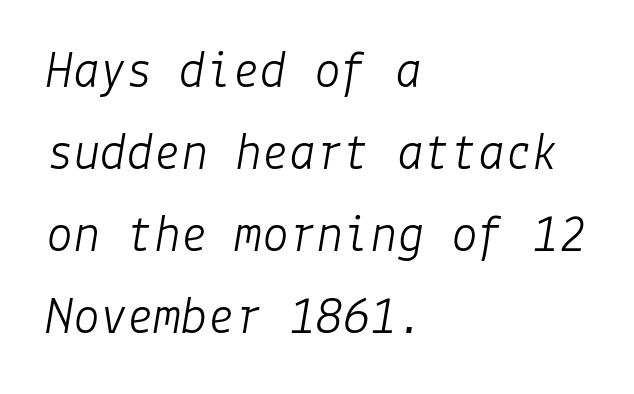
The vertical gap from one line to the next is medium. The lines in this sample share a left origin and differ only in where they stop. The glyphs are unaccompanied by any horizontal stroke below them. Is the stroke heavy? The answer is a plain regular-or-lighter.
